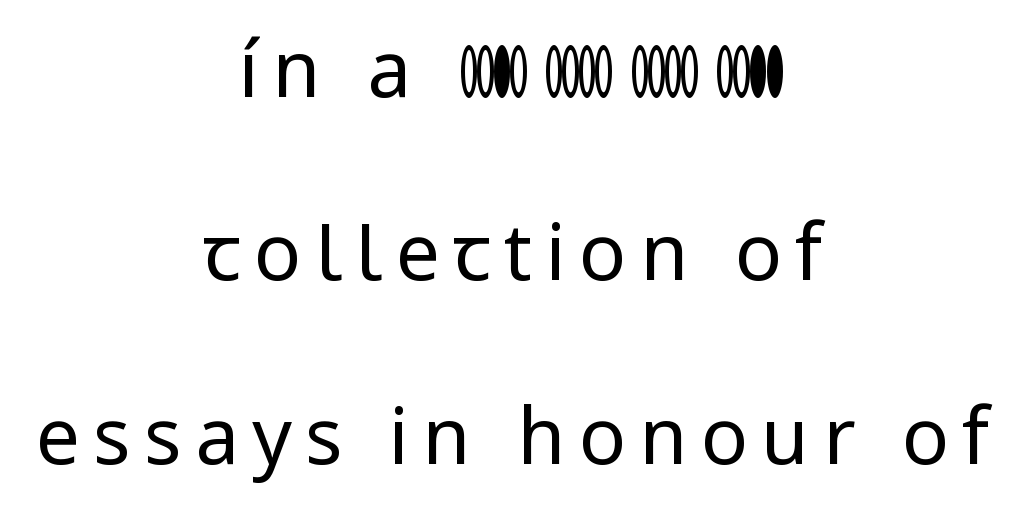
{"serif": "no", "italic": "no", "bold": "no", "weight": "regular", "width": "normal", "stroke_contrast": "low", "x_height": "medium", "monospaced": "no", "underline": "no", "align": "center", "line_spacing": "loose", "line_spacing_ratio": 2.35, "glyph_px": 78}
